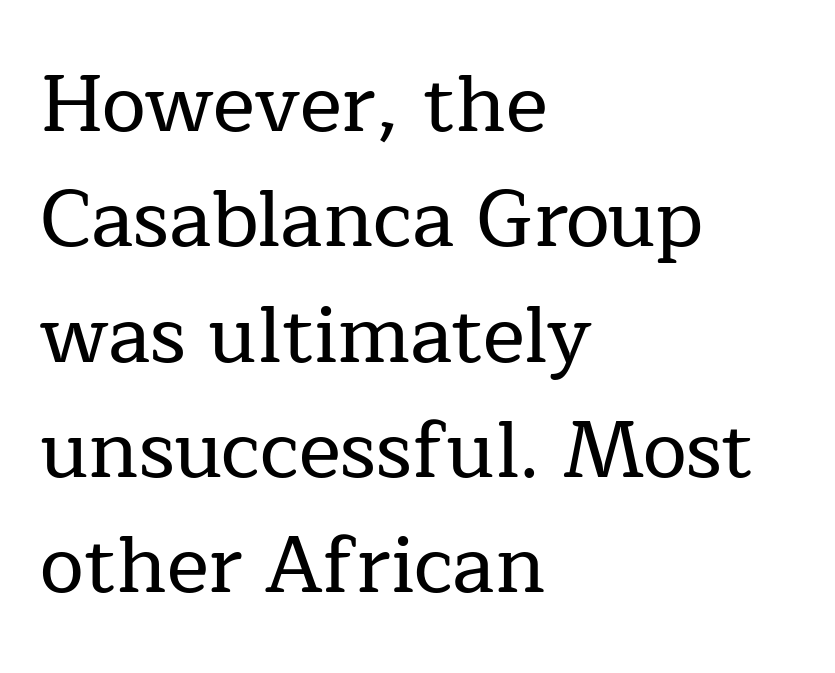
{"serif": "yes", "italic": "no", "width": "normal", "stroke_contrast": "low", "x_height": "medium", "monospaced": "no", "underline": "no", "align": "left", "line_spacing": "normal", "line_spacing_ratio": 1.46, "letter_spacing": "normal", "letter_spacing_em": 0.0, "glyph_px": 79}
